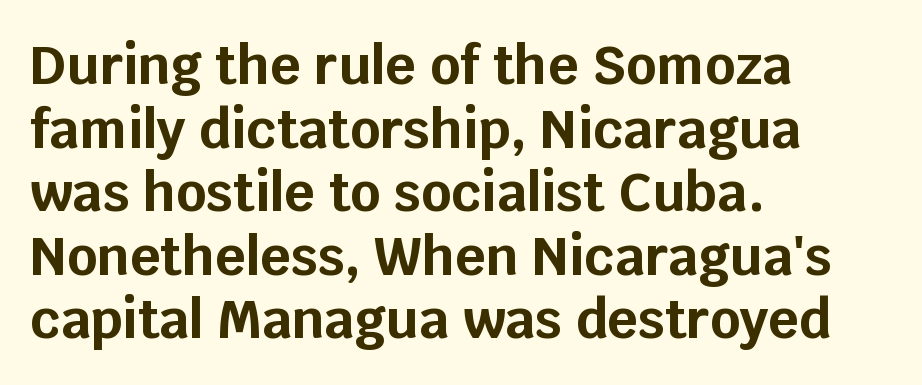
{"serif": "no", "italic": "no", "bold": "yes", "weight": "bold", "width": "normal", "stroke_contrast": "low", "x_height": "large", "monospaced": "no", "underline": "no", "align": "left", "line_spacing_ratio": 1.2, "letter_spacing": "normal", "letter_spacing_em": 0.0, "glyph_px": 53}
